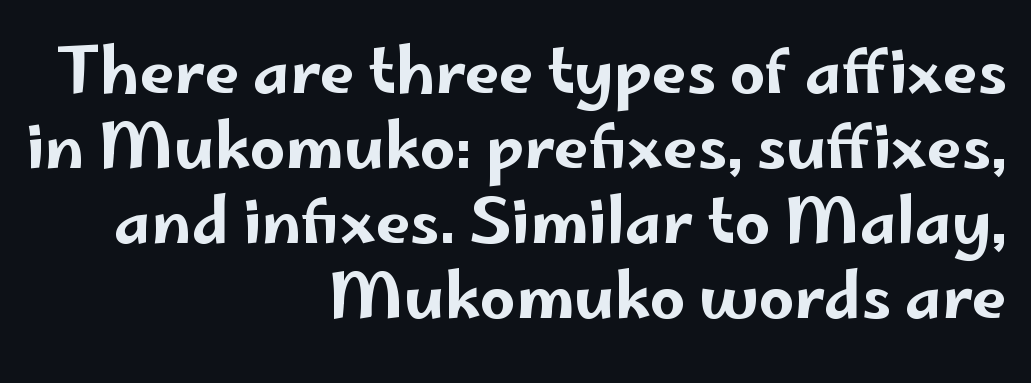
The image shows 62 px wide sans-serif type, upright; set right-aligned, line spacing 1.21x, normal letter spacing, not underlined; low stroke contrast and a small x-height.
